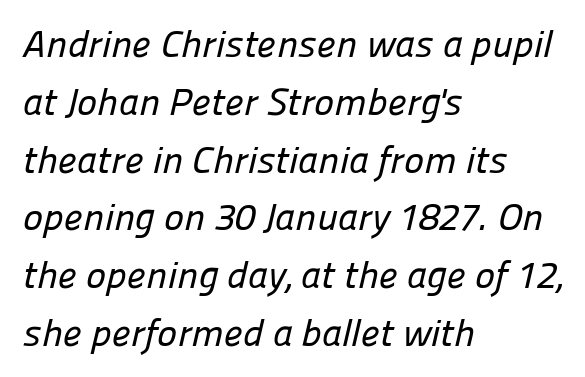
Students, note that the glyphs here touch the page at normal intervals. Letterform terminals end flat and unadorned throughout the passage. Whoever set this chose a conventional vertical rhythm. Notice how the passage keeps a crisp vertical edge on the left only. This sample has the flowing, uneven cadence of proportional lettering.
